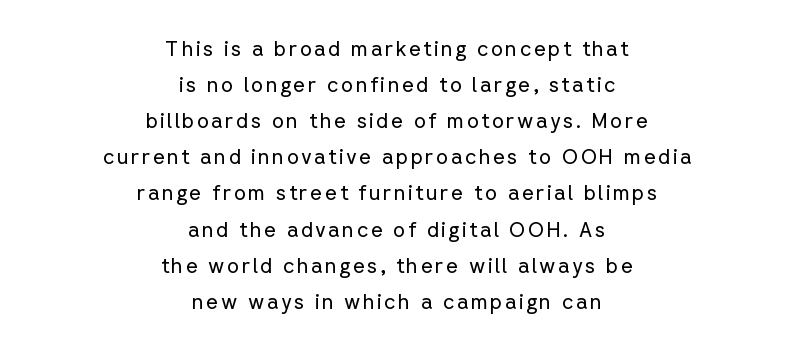
Q: Is the text bold? A: No.
Q: Is the text italic (slanted)? A: No, it is upright.
Q: Is the text underlined? A: No.
Q: How is the paragraph aligned? A: Centered.
